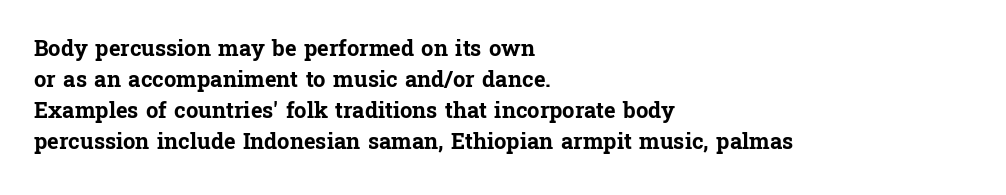
The image shows 22 px bold type, upright; set left-aligned, normal line spacing (1.41x), normal letter spacing, not underlined.
